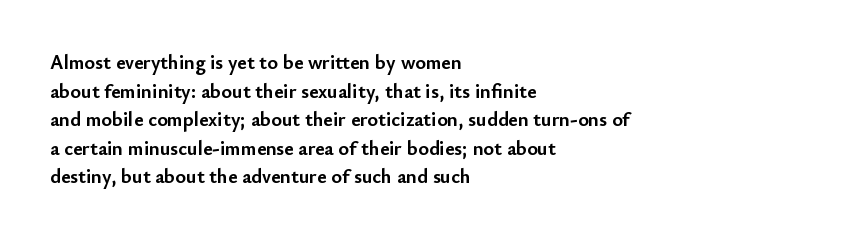
Q: Is the text bold? A: Yes.
Q: Is the text italic (slanted)? A: No, it is upright.
Q: Is the text underlined? A: No.
Q: How is the paragraph aligned? A: Left-aligned.
Q: Is the spacing between letters normal or unusually wide? A: Normal.
Q: Is the spacing between lines tight, normal or loose? A: Normal.
